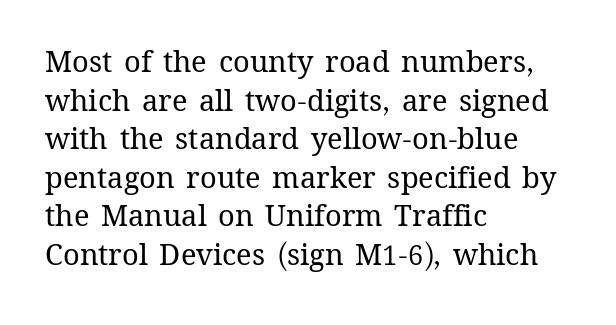
{"italic": "no", "bold": "no", "weight": "regular", "width": "normal", "stroke_contrast": "medium", "x_height": "medium", "monospaced": "no", "underline": "no", "align": "left", "line_spacing": "normal", "line_spacing_ratio": 1.33, "letter_spacing": "normal", "letter_spacing_em": 0.0, "glyph_px": 29}
